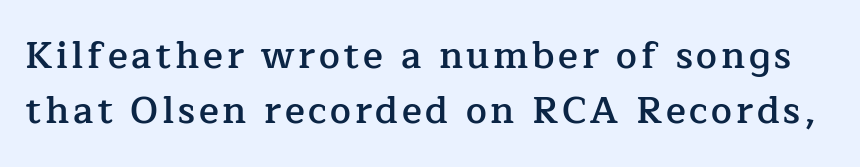
On the weight axis this lands at semibold, roughly 600. The line-height multiplier appears to be the usual default. Plain, unruled lines of type. Spacing verdict: proportional, widths tailored to each character. The font family rendered here belongs to the serif group. Designer's note — italics off, roman on.
